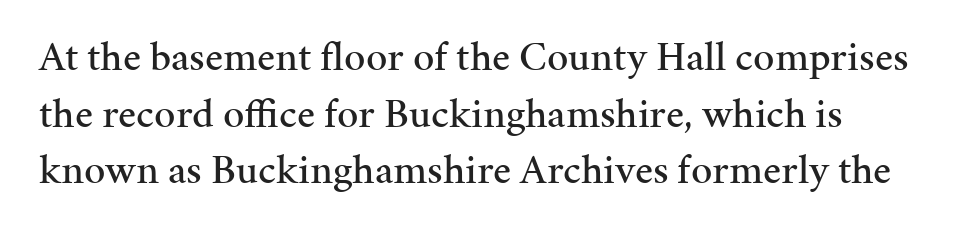
Underlining? Definitely not there. The lines in this sample share a left origin and differ only in where they stop. Nope, not italic — everything's standing straight. You could not count columns in this text — the font is proportionally spaced. This sample keeps an unexceptional amount of space between lines. The face used here is rendered with its standard letterfit.
